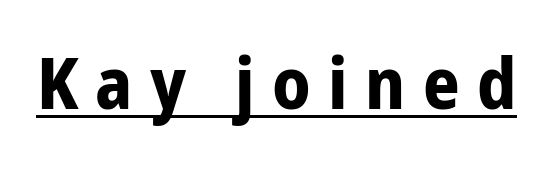
The image shows 72 px bold, condensed sans-serif type, upright; set unusually wide letter spacing (+0.24 em), underlined; low stroke contrast and a medium x-height.
